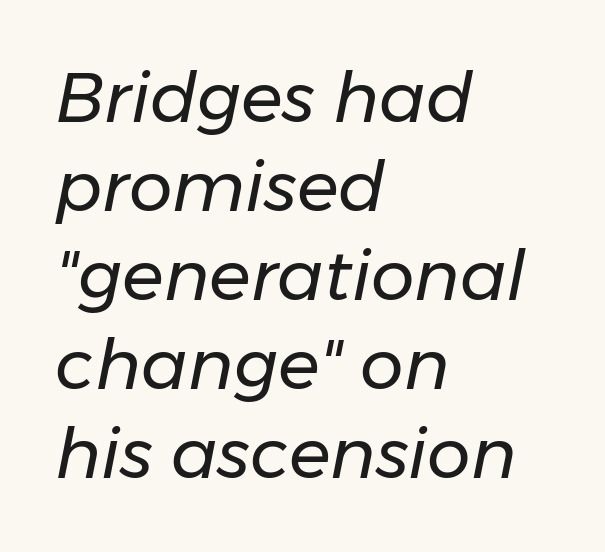
Bold? No — there's no thickening of the strokes. The words here are not underlined. Looks like regular typesetting: each glyph gets only the width it needs. Normally led — the rows are evenly, conventionally spaced.
